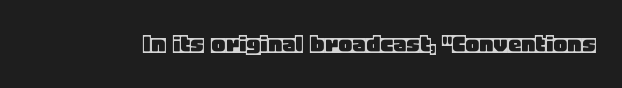
Q: Is the text italic (slanted)? A: No, it is upright.
Q: Is the text underlined? A: No.
Q: Is the spacing between letters normal or unusually wide? A: Normal.
